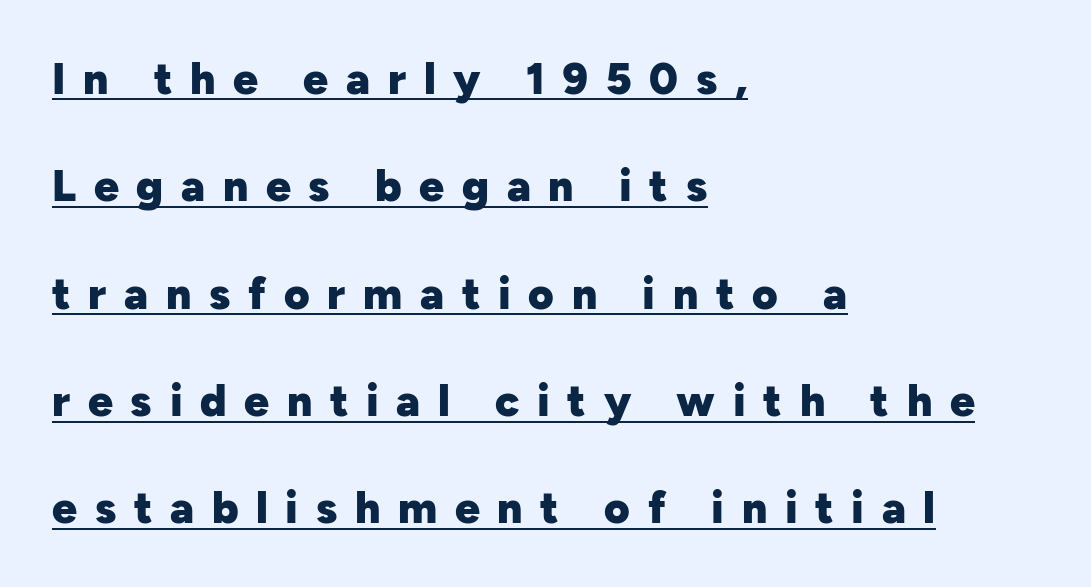
{"serif": "no", "italic": "no", "bold": "yes", "weight": "heavy", "width": "normal", "stroke_contrast": "low", "x_height": "medium", "monospaced": "no", "underline": "yes", "align": "left", "line_spacing": "loose", "line_spacing_ratio": 2.44, "letter_spacing": "wide", "letter_spacing_em": 0.4, "glyph_px": 44}
